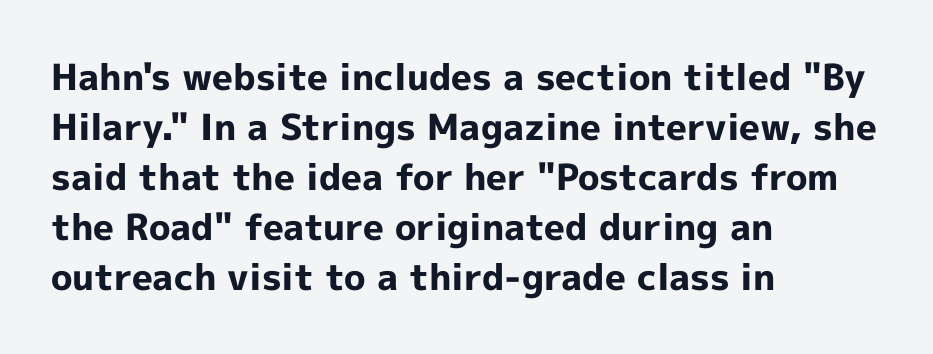
{"serif": "no", "italic": "no", "bold": "yes", "weight": "bold", "width": "normal", "x_height": "medium", "monospaced": "no", "underline": "no", "align": "left", "line_spacing": "normal", "line_spacing_ratio": 1.39, "letter_spacing": "normal", "letter_spacing_em": 0.0, "glyph_px": 36}
